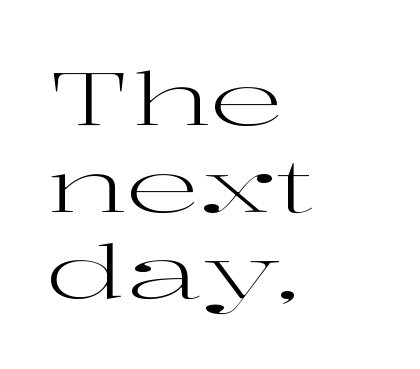
The image shows 74 px regular-weight, wide serif type, upright; set left-aligned, line spacing 1.17x, normal letter spacing, not underlined; high stroke contrast and a medium x-height.
